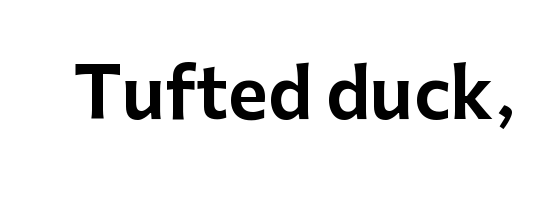
{"serif": "no", "italic": "no", "width": "normal", "stroke_contrast": "low", "x_height": "medium", "monospaced": "no", "underline": "no", "letter_spacing": "normal", "letter_spacing_em": 0.0, "glyph_px": 69}
